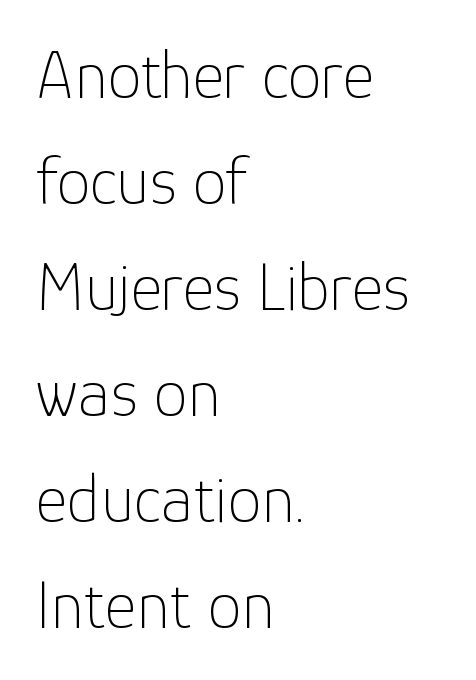
This sample keeps an unexceptional amount of space between lines. Bold? No — there's no thickening of the strokes. The text was rendered using a sans face with plain stroke endings. Underline: absent.
